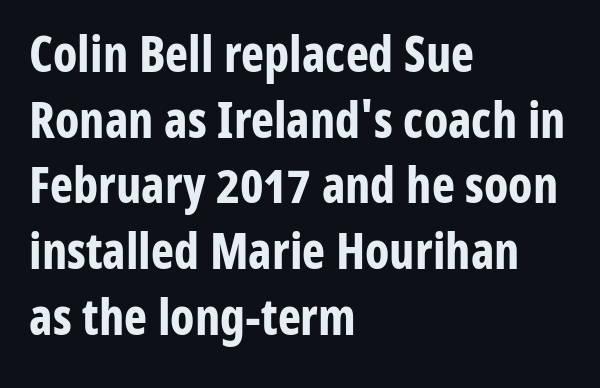
The image shows 49 px bold, condensed sans-serif type, upright; set left-aligned, normal line spacing (1.34x), normal letter spacing, not underlined; low stroke contrast and a medium x-height.
